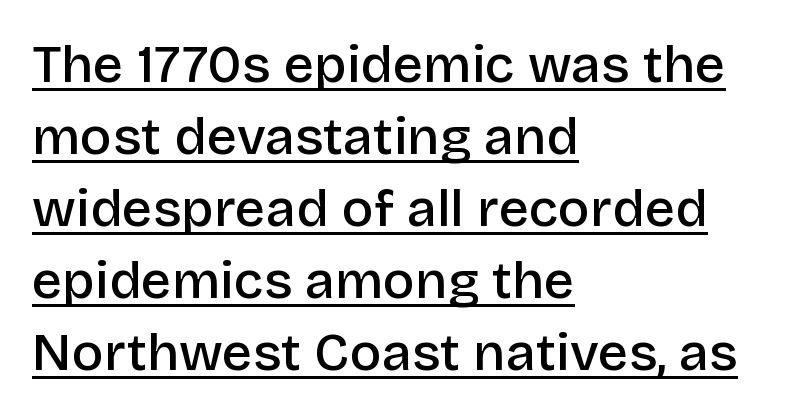
The image shows 53 px semibold sans-serif type, upright; set left-aligned, normal line spacing (1.36x), normal letter spacing, underlined; low stroke contrast and a large x-height.
